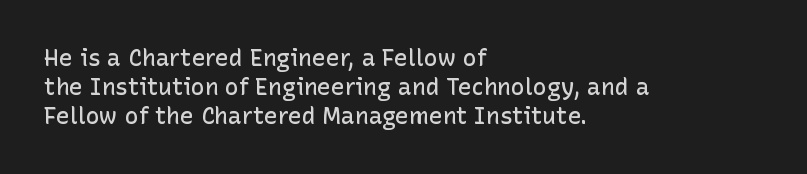
The image shows 23 px text type, upright; set left-aligned, normal line spacing (1.26x), normal letter spacing, not underlined.
